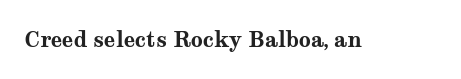
The image shows 21 px bold type, upright; set normal letter spacing, not underlined.
